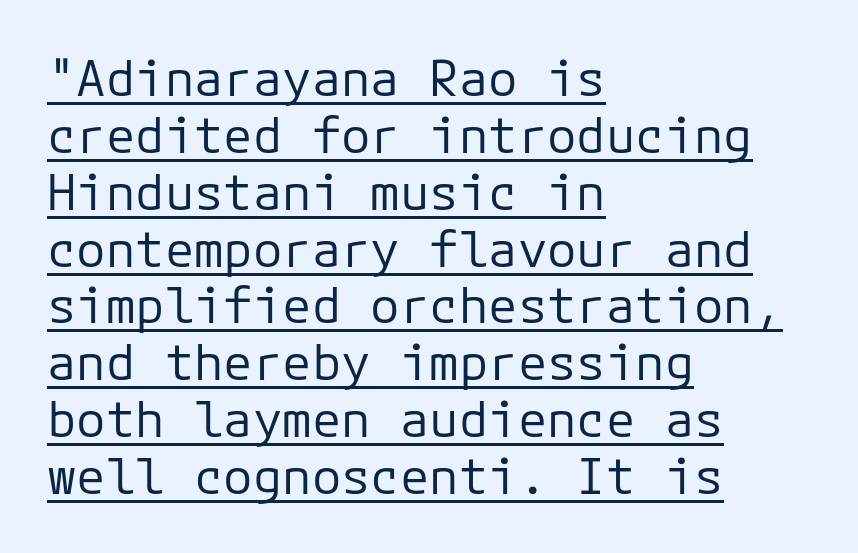
The image shows 49 px regular-weight sans-serif type, upright; set left-aligned, line spacing 1.16x, normal letter spacing, underlined; low stroke contrast and a medium x-height.
